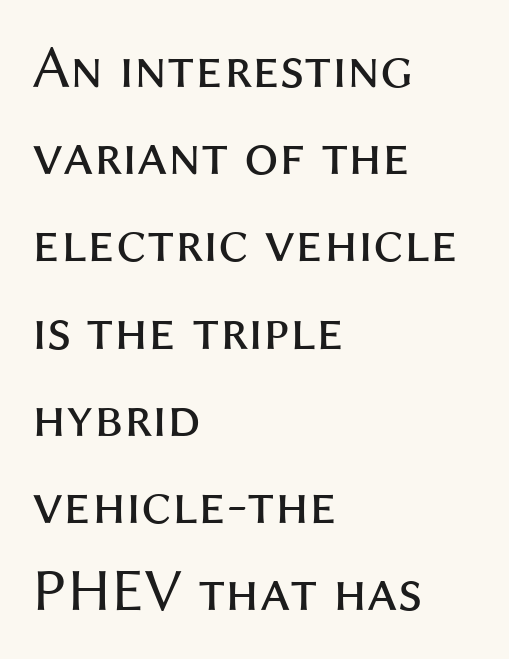
{"serif": "no", "italic": "no", "bold": "no", "weight": "regular", "width": "normal", "stroke_contrast": "medium", "x_height": "medium", "monospaced": "no", "underline": "no", "align": "left", "line_spacing": "normal", "line_spacing_ratio": 1.43, "letter_spacing": "normal", "letter_spacing_em": 0.0, "glyph_px": 61}
